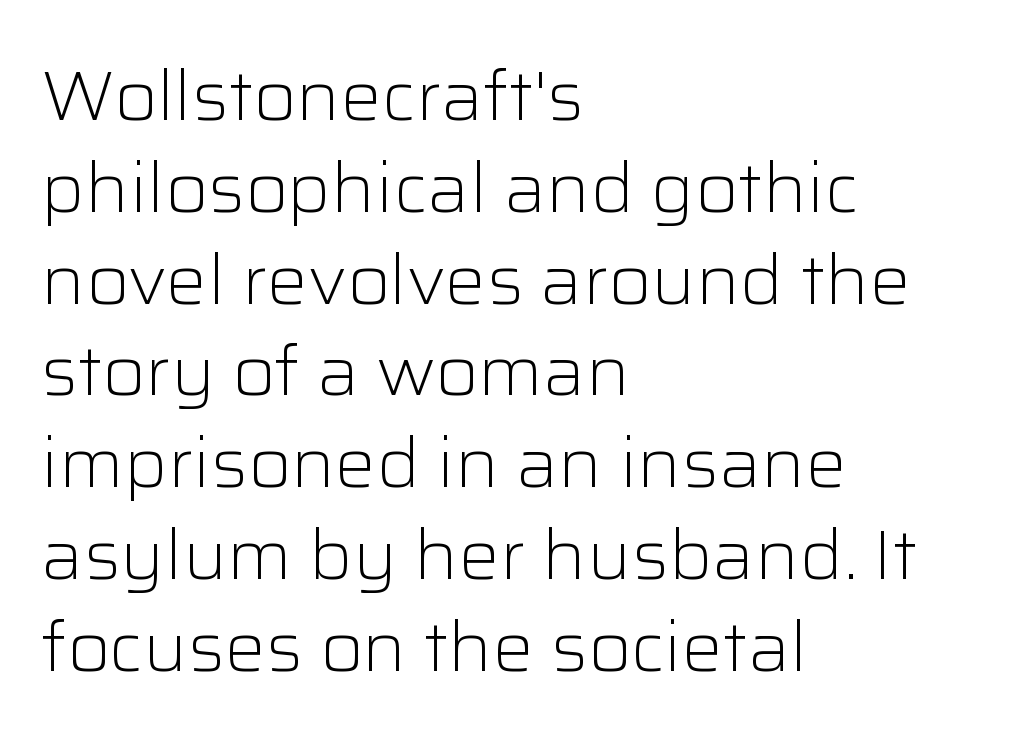
{"serif": "no", "italic": "no", "bold": "no", "weight": "light", "width": "normal", "stroke_contrast": "low", "x_height": "medium", "monospaced": "no", "underline": "no", "align": "left", "line_spacing": "normal", "line_spacing_ratio": 1.33, "letter_spacing": "normal", "letter_spacing_em": 0.0, "glyph_px": 69}
